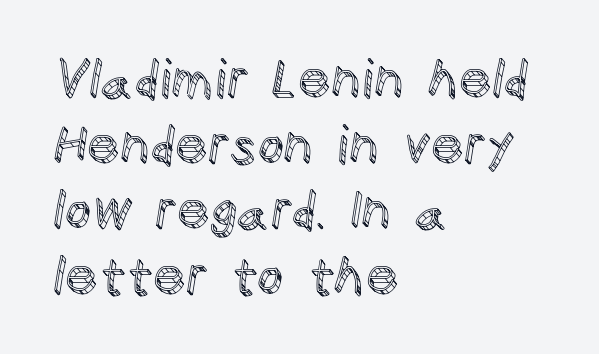
Q: Is the text italic (slanted)? A: Yes.
Q: Is the text underlined? A: No.
Q: How is the paragraph aligned? A: Left-aligned.
Q: Is the spacing between letters normal or unusually wide? A: Normal.
Q: Is the spacing between lines tight, normal or loose? A: Normal.
Q: Width (condensed, normal, or wide)? A: Normal.
Q: x-height? A: Large.
Q: Monospaced? A: No.
